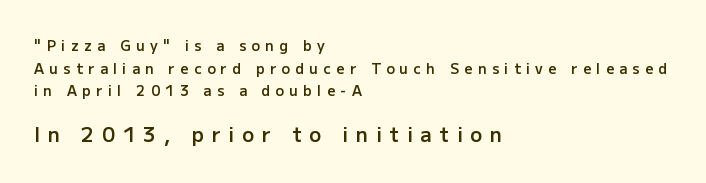
The image shows 20 px text type, upright; set left-aligned, normal line spacing (1.62x), unusually wide letter spacing (+0.39 em), not underlined; the second (bottom) block is 1.43x larger.
